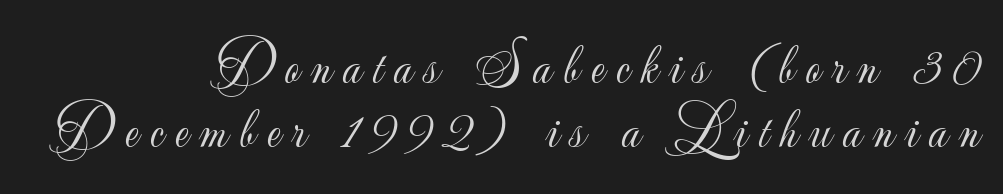
The image shows 58 px light sans-serif type; set right-aligned, tight line spacing (1.1x), unusually wide letter spacing (+0.2 em), not underlined; low stroke contrast and a small x-height.
